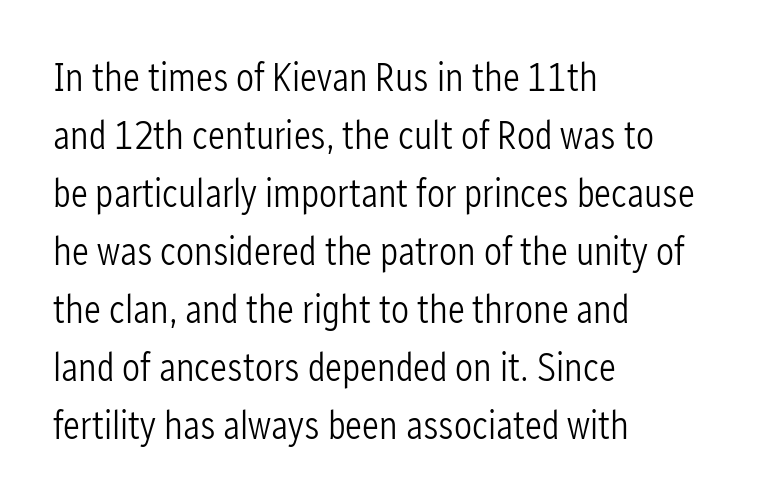
Observe the absence of serifs on each vertical stroke in this sample. A typesetter would mark this as roman, not italic. Underline: absent. The ragged edge is on the right, which tells us the setting is flush left.
